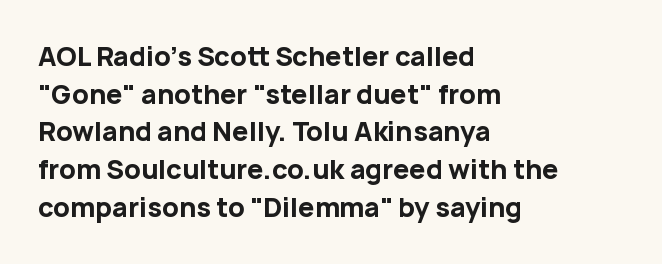
On the weight axis this lands at bold, roughly 700. Words float on clear page, feet unadorned. Interline gaps are of average width in this sample. The rendering keeps characters at their native spacing. In terms of posture, this sample is upright.
